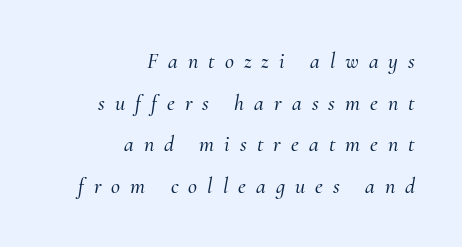
{"italic": "yes", "lean": "right", "slant_degrees": 10, "underline": "no", "align": "right", "line_spacing_ratio": 1.89, "letter_spacing": "wide", "letter_spacing_em": 0.46, "glyph_px": 22}
